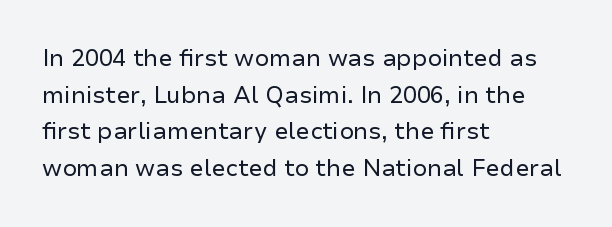
Notice how descenders clear the ascenders below comfortably — that's standard leading. Heft: none added — not bold. Posture: upright roman. The tracking reads as untouched default to a designer's eye. If you drew a ruler down the left edge, every line would touch it.
